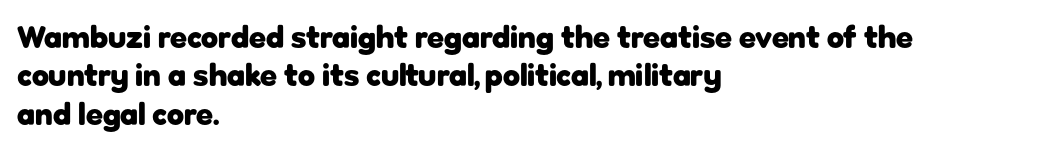
This sample is left-justified, so line endings fall wherever the words run out. Each row of text sits above clean, open space. Words appear dense and cohesive because spacing is normal. These words are printed bold, with thick strokes throughout. Italic: no, the glyphs are upright roman. To sum up the face: it is a sans, with no serifs.
